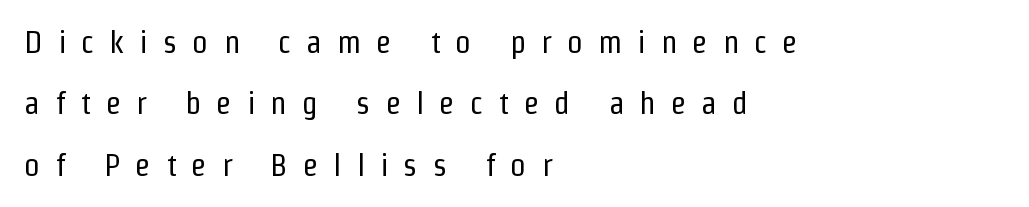
The image shows 32 px regular-weight, condensed sans-serif type, upright; set left-aligned, loose line spacing (1.92x), unusually wide letter spacing (+0.47 em), not underlined; low stroke contrast and a medium x-height.
